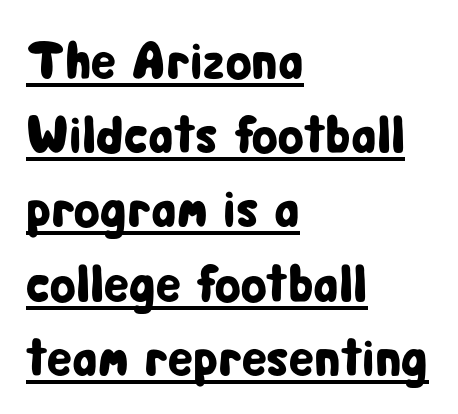
The designer went with a sans here, leaving each stem footless. Is this a fixed-width face? No — the glyphs have proportional, varying widths. Casual observation: everything's shoved over to the left. The designer left line spacing at the default. In terms of posture, this sample is upright. Caption: standard tracking, unaltered.
